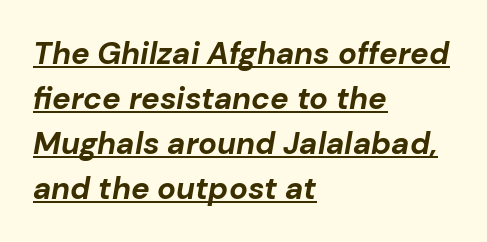
If you measured baseline to baseline, you'd find a middling distance. The letters advance in unequal steps, a hallmark of proportional type. On the weight axis this lands at bold, roughly 700. If you drew a line through each stem, it would be angled. The paragraph shown leans on its left margin.
